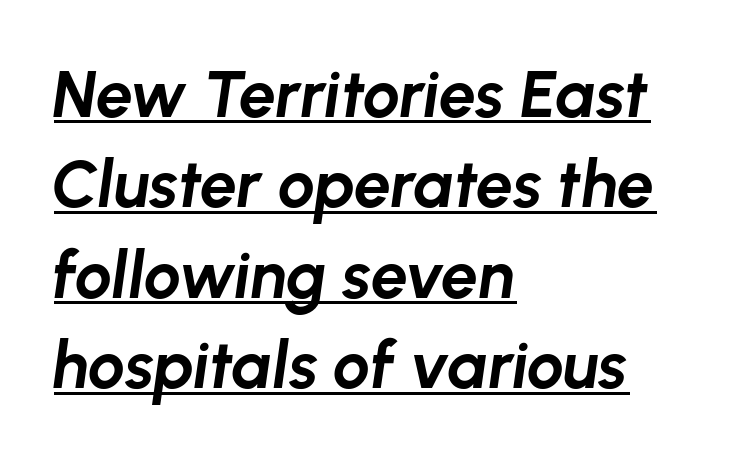
Q: Is the text bold? A: Yes.
Q: Is the text italic (slanted)? A: Yes, it leans right by about 8 degrees.
Q: Is the text underlined? A: Yes.
Q: How is the paragraph aligned? A: Left-aligned.
Q: Is the spacing between letters normal or unusually wide? A: Normal.
Q: Is the spacing between lines tight, normal or loose? A: Normal.
Q: Width (condensed, normal, or wide)? A: Normal.
Q: Stroke contrast? A: Low.
Q: x-height? A: Medium.
Q: Monospaced? A: No.
